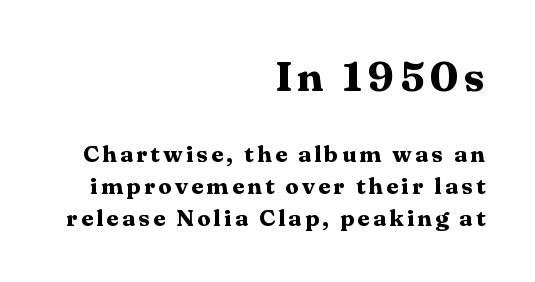
Q: Is the text bold? A: Yes.
Q: Is the text italic (slanted)? A: No, it is upright.
Q: Is the typeface a serif or a sans-serif typeface? A: Serif.
Q: Is the text underlined? A: No.
Q: How is the paragraph aligned? A: Right-aligned.
Q: Is the spacing between lines tight, normal or loose? A: Normal.
Q: Which block of text is set in a larger size, the first (top) or the second (bottom)? A: The first (top) one.
Q: Width (condensed, normal, or wide)? A: Wide.
Q: Stroke contrast? A: Medium.
Q: x-height? A: Medium.
Q: Monospaced? A: No.
